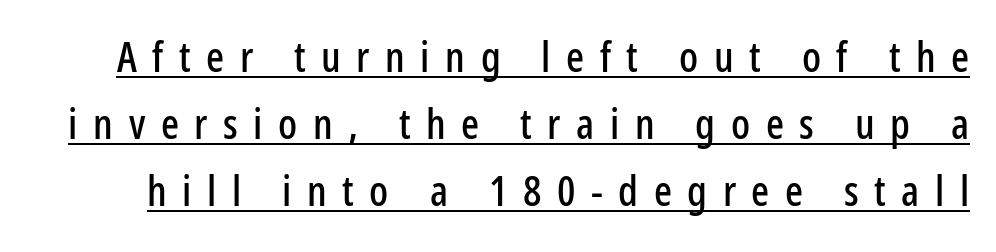
Regarding leading, the lines here are spaced in the standard way. Each word looks stretched out because of the extra space between its letters. The string is rendered with underlining switched on. The passage shown is typeset with a sans-serif family. The face used here is proportionally spaced, like ordinary book or web type. Nope, not italic — everything's standing straight.
